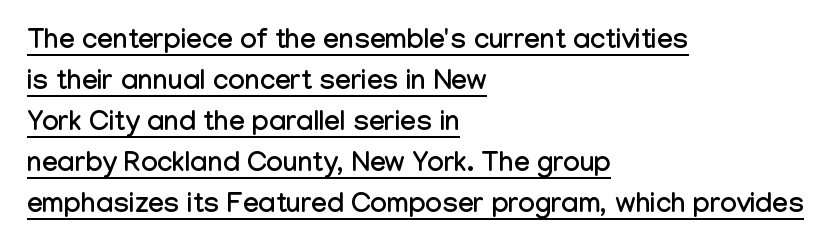
The letters advance in unequal steps, a hallmark of proportional type. You can see a thin bar hugging the bottom of the glyphs. Leading matches the norm, producing a regular column. Tracking value appears to be zero — textbook default spacing.
